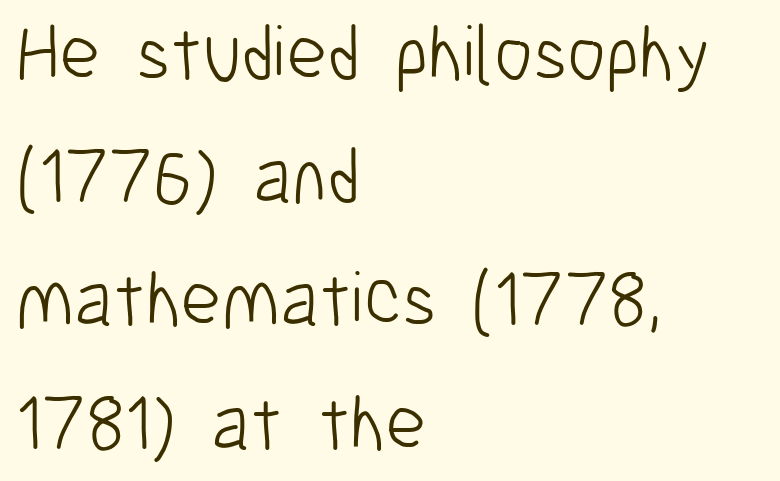
Q: Is the text bold? A: No.
Q: Is the text italic (slanted)? A: No, it is upright.
Q: Is the typeface a serif or a sans-serif typeface? A: Sans-serif.
Q: Is the text underlined? A: No.
Q: How is the paragraph aligned? A: Left-aligned.
Q: Is the spacing between letters normal or unusually wide? A: Normal.
Q: Is the spacing between lines tight, normal or loose? A: Normal.
Q: Width (condensed, normal, or wide)? A: Condensed.
Q: Stroke contrast? A: Low.
Q: x-height? A: Medium.
Q: Monospaced? A: No.
